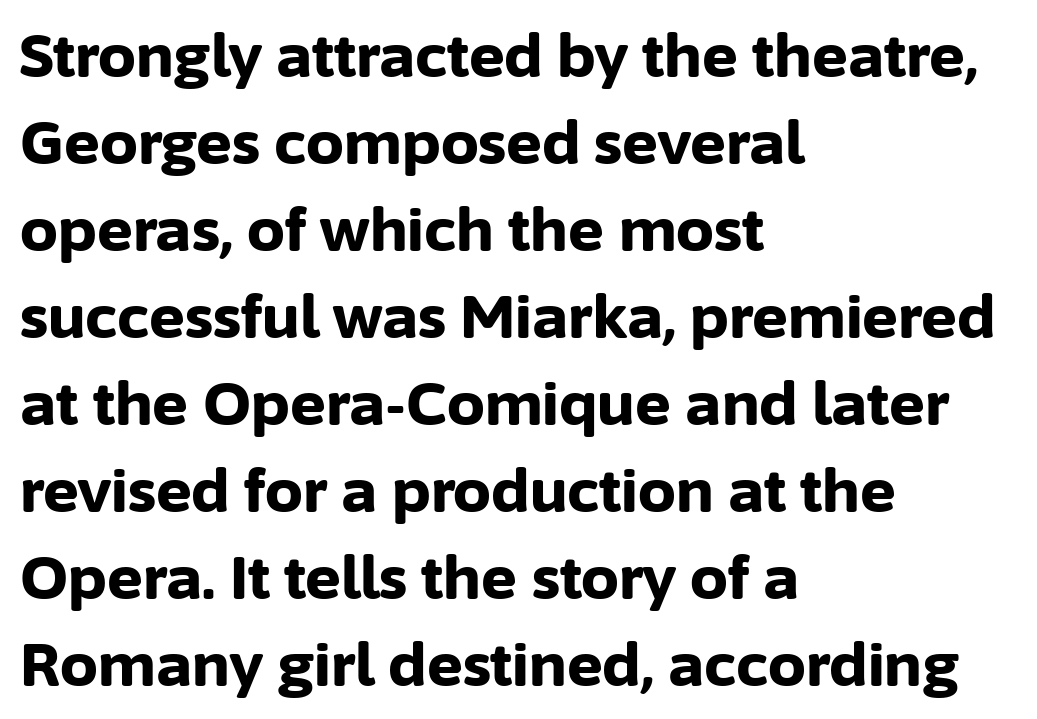
{"serif": "no", "italic": "no", "bold": "yes", "weight": "bold", "width": "normal", "stroke_contrast": "low", "x_height": "medium", "monospaced": "no", "underline": "no", "align": "left", "line_spacing": "normal", "line_spacing_ratio": 1.45, "letter_spacing": "normal", "letter_spacing_em": 0.0, "glyph_px": 60}
